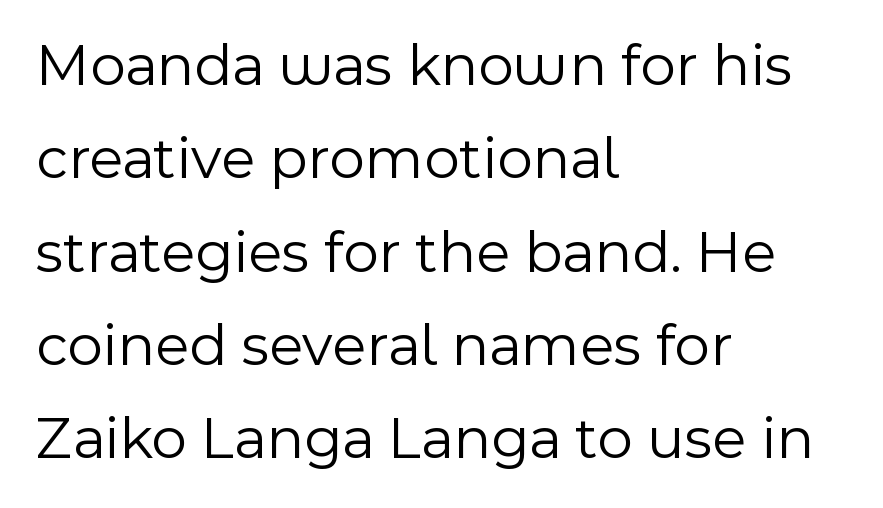
The image shows 61 px light sans-serif type, upright; set left-aligned, normal line spacing (1.53x), normal letter spacing, not underlined; a medium x-height.
